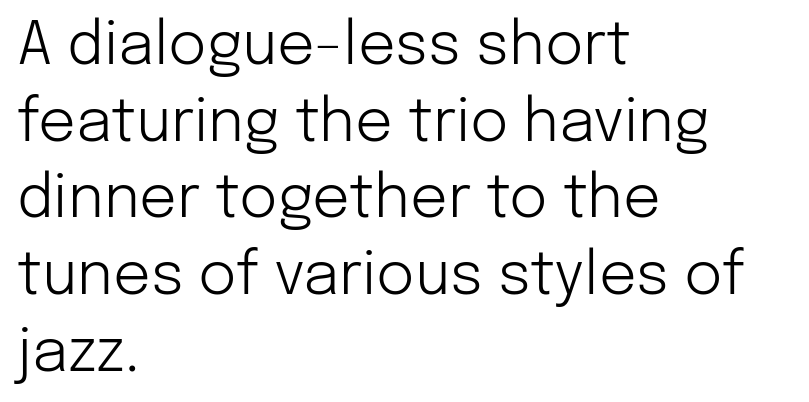
{"serif": "no", "italic": "no", "bold": "no", "weight": "light", "width": "normal", "stroke_contrast": "low", "x_height": "medium", "monospaced": "no", "underline": "no", "align": "left", "line_spacing": "normal", "line_spacing_ratio": 1.3, "letter_spacing": "normal", "letter_spacing_em": 0.0, "glyph_px": 59}
